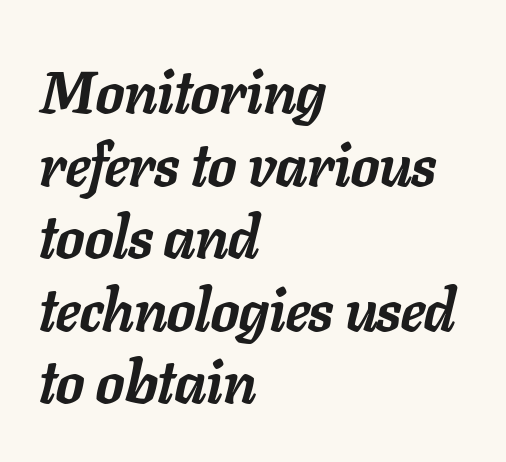
{"italic": "yes", "lean": "right", "slant_degrees": 11, "bold": "yes", "weight": "semibold", "width": "normal", "stroke_contrast": "low", "x_height": "medium", "monospaced": "no", "underline": "no", "align": "left", "line_spacing_ratio": 1.23, "letter_spacing": "normal", "letter_spacing_em": 0.0, "glyph_px": 59}
